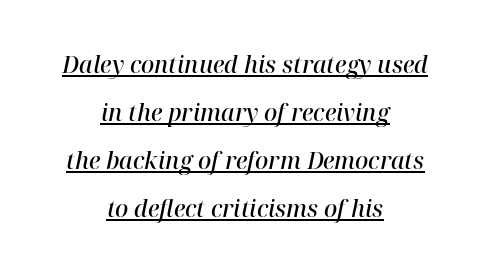
Look at the stroke-to-counter ratio: somewhat heavy, a semibold. Tracking value appears to be zero — textbook default spacing. Notice how a bar underscores the lettering throughout. Vertically, the passage feels expansive, rows floating well apart.
